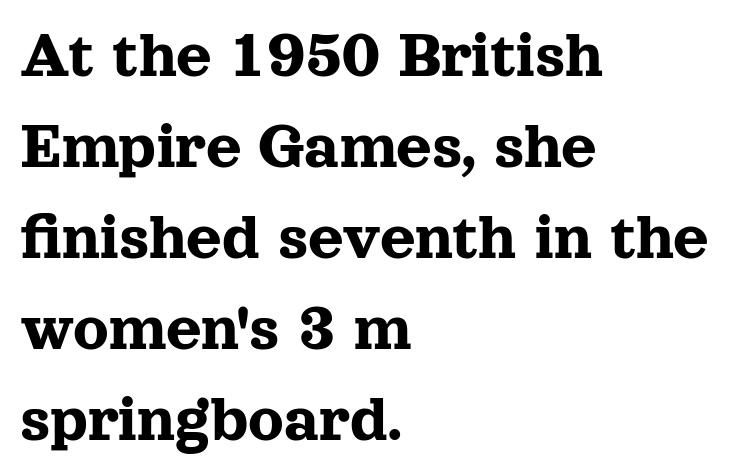
Q: Is the text italic (slanted)? A: No, it is upright.
Q: Is the typeface a serif or a sans-serif typeface? A: Serif.
Q: Is the text underlined? A: No.
Q: How is the paragraph aligned? A: Left-aligned.
Q: Is the spacing between letters normal or unusually wide? A: Normal.
Q: Is the spacing between lines tight, normal or loose? A: Normal.
Q: Width (condensed, normal, or wide)? A: Normal.
Q: x-height? A: Medium.
Q: Monospaced? A: No.
